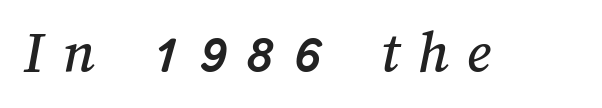
Q: Is the text underlined? A: No.
Q: Is the spacing between letters normal or unusually wide? A: Unusually wide.
Q: Width (condensed, normal, or wide)? A: Normal.
Q: Stroke contrast? A: Medium.
Q: x-height? A: Medium.
Q: Monospaced? A: No.
